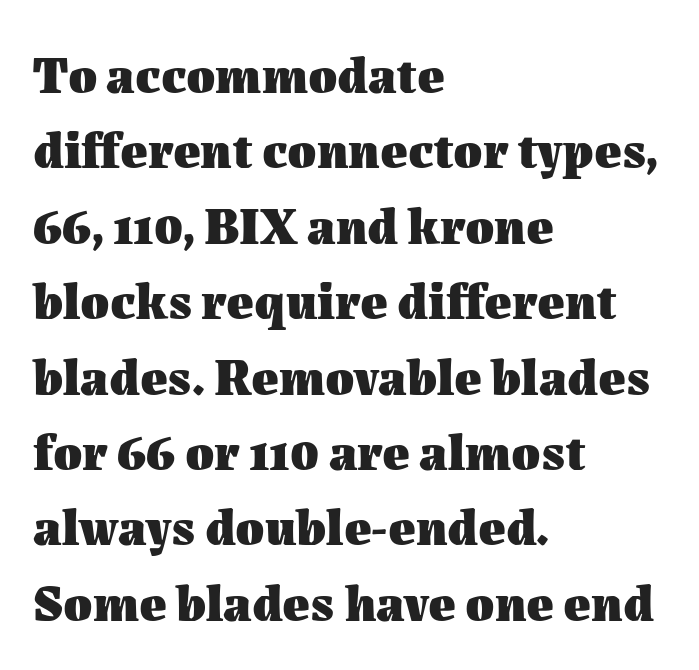
Q: Is the text bold? A: Yes.
Q: Is the text italic (slanted)? A: No, it is upright.
Q: Is the text underlined? A: No.
Q: How is the paragraph aligned? A: Left-aligned.
Q: Is the spacing between letters normal or unusually wide? A: Normal.
Q: Is the spacing between lines tight, normal or loose? A: Normal.
Q: Width (condensed, normal, or wide)? A: Normal.
Q: Stroke contrast? A: Medium.
Q: x-height? A: Medium.
Q: Monospaced? A: No.
